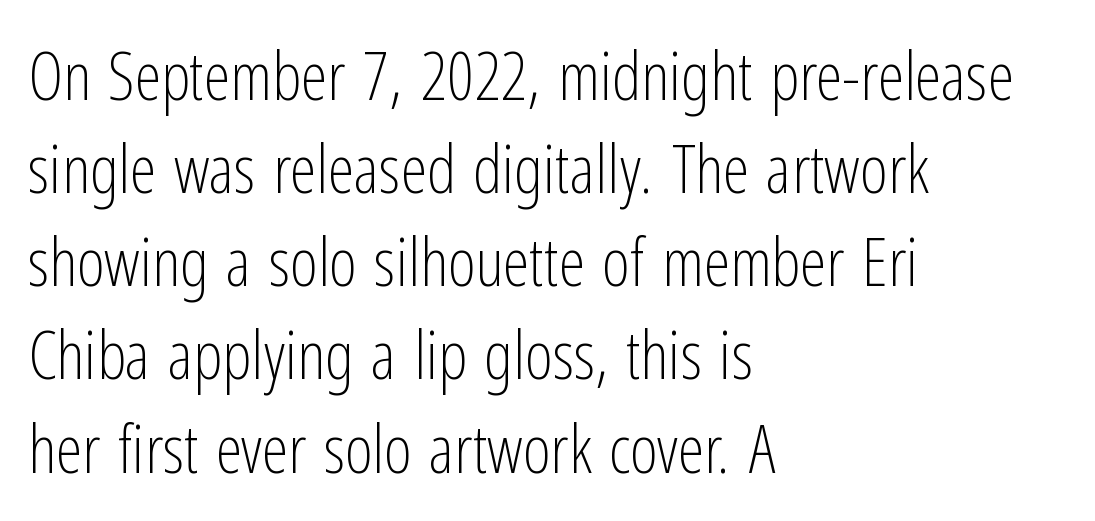
Q: Is the text bold? A: No.
Q: Is the text italic (slanted)? A: No, it is upright.
Q: Is the typeface a serif or a sans-serif typeface? A: Sans-serif.
Q: Is the text underlined? A: No.
Q: How is the paragraph aligned? A: Left-aligned.
Q: Is the spacing between letters normal or unusually wide? A: Normal.
Q: Is the spacing between lines tight, normal or loose? A: Normal.
Q: Width (condensed, normal, or wide)? A: Condensed.
Q: Stroke contrast? A: Low.
Q: x-height? A: Medium.
Q: Monospaced? A: No.
